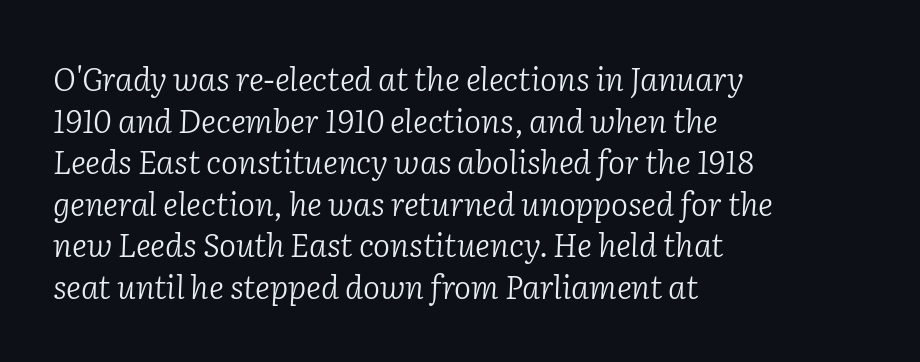
{"serif": "yes", "italic": "yes", "lean": "right", "slant_degrees": 2, "bold": "no", "weight": "light", "width": "normal", "stroke_contrast": "low", "x_height": "medium", "monospaced": "no", "underline": "no", "align": "left", "line_spacing": "normal", "line_spacing_ratio": 1.3, "letter_spacing": "normal", "letter_spacing_em": 0.0, "glyph_px": 32}
